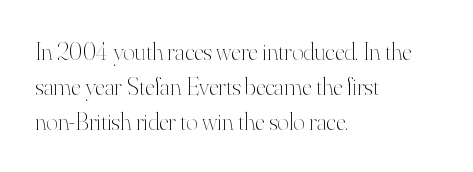
Nobody drew a line under any word here. The passage is arranged the way most books set body copy — flush left. Is the stroke heavy? The answer is a plain regular-or-lighter. Nobody touched the tracking dial on this one. A roman cut, with each character standing at attention. The space between consecutive lines is moderate.
